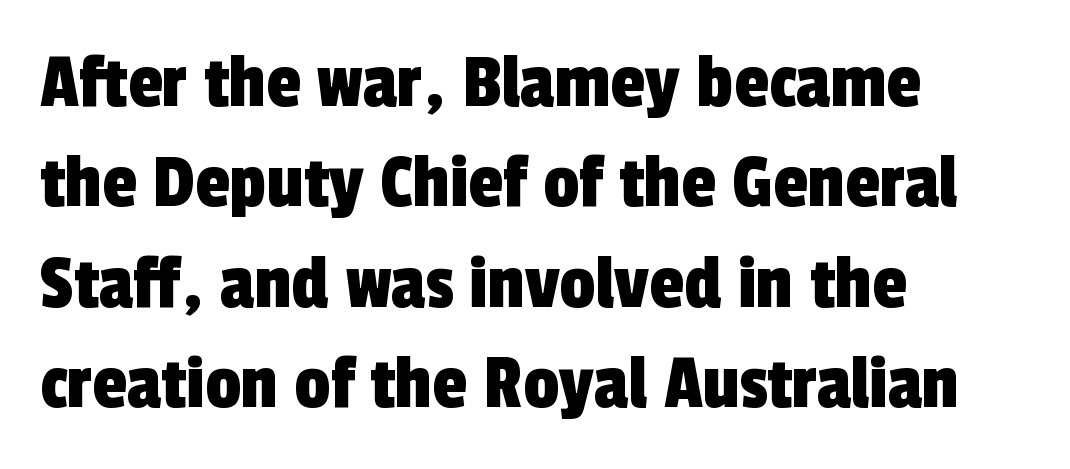
Unmarked baselines from the first word to the last. Spacing verdict: proportional, widths tailored to each character. Line spacing here is normal. Letter spacing: default. These lines are set flush left with a ragged right edge. Regarding serifs, this sample does without them.
